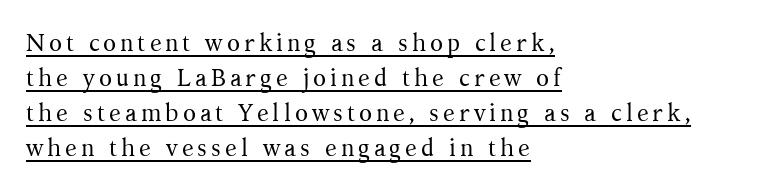
Q: Is the text bold? A: No.
Q: Is the text italic (slanted)? A: No, it is upright.
Q: Is the text underlined? A: Yes.
Q: How is the paragraph aligned? A: Left-aligned.
Q: Is the spacing between lines tight, normal or loose? A: Normal.
